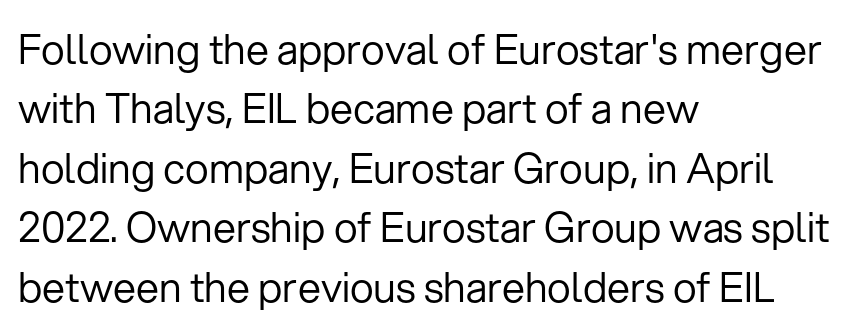
Default kerning and tracking; the words read as compact shapes. The rows are spaced the way most documents space them. The strip under each line holds only bare page. The passage shown is typed in a proportional face where columns would drift.
